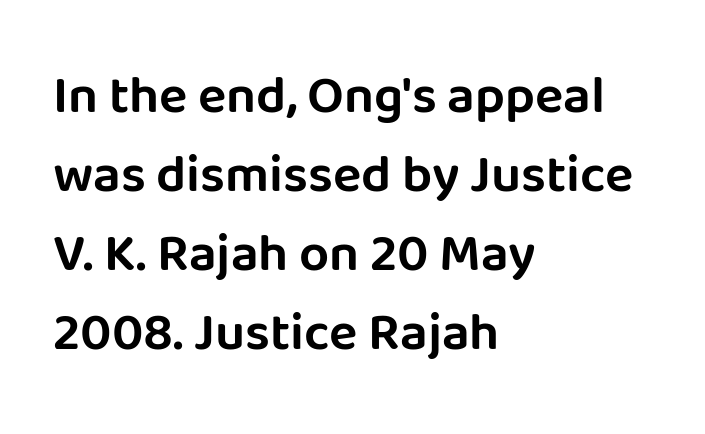
The image shows 53 px sans-serif type, upright; set left-aligned, normal line spacing (1.49x), normal letter spacing, not underlined; low stroke contrast and a large x-height.
